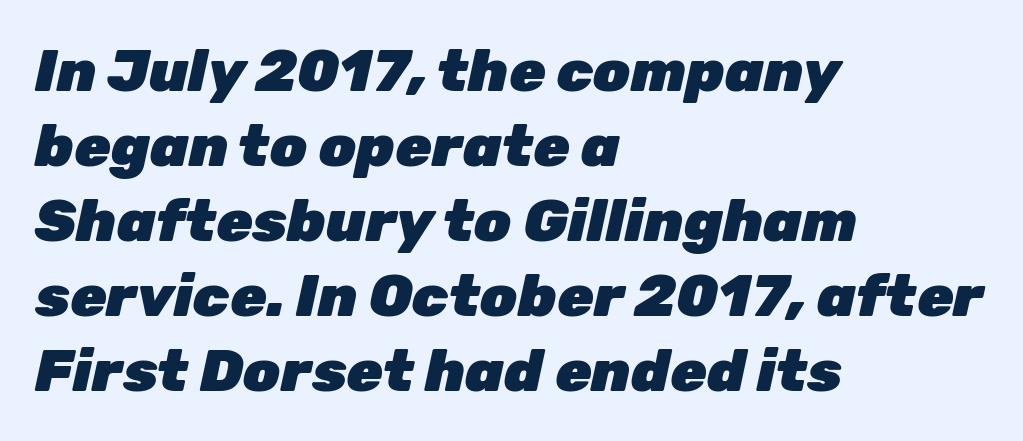
{"italic": "yes", "lean": "right", "slant_degrees": 12, "bold": "yes", "weight": "heavy", "width": "normal", "stroke_contrast": "low", "x_height": "medium", "monospaced": "no", "underline": "no", "align": "left", "line_spacing": "normal", "line_spacing_ratio": 1.27, "letter_spacing": "normal", "letter_spacing_em": 0.0, "glyph_px": 59}
